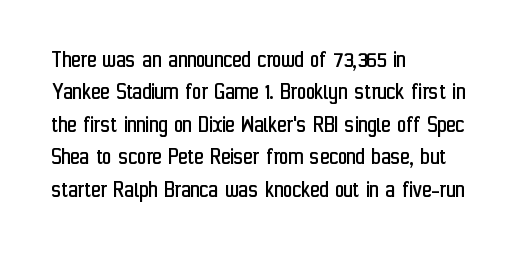
Q: Is the text bold? A: No.
Q: Is the text italic (slanted)? A: No, it is upright.
Q: Is the text underlined? A: No.
Q: How is the paragraph aligned? A: Left-aligned.
Q: Is the spacing between letters normal or unusually wide? A: Normal.
Q: Is the spacing between lines tight, normal or loose? A: Normal.
